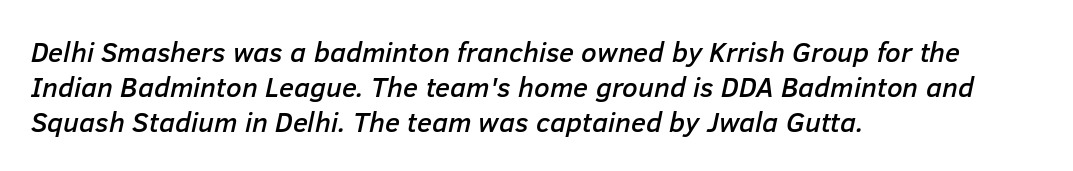
{"italic": "yes", "lean": "right", "slant_degrees": 12, "width": "normal", "stroke_contrast": "low", "x_height": "medium", "monospaced": "no", "underline": "no", "align": "left", "line_spacing": "normal", "line_spacing_ratio": 1.25, "letter_spacing": "normal", "letter_spacing_em": 0.0, "glyph_px": 28}
